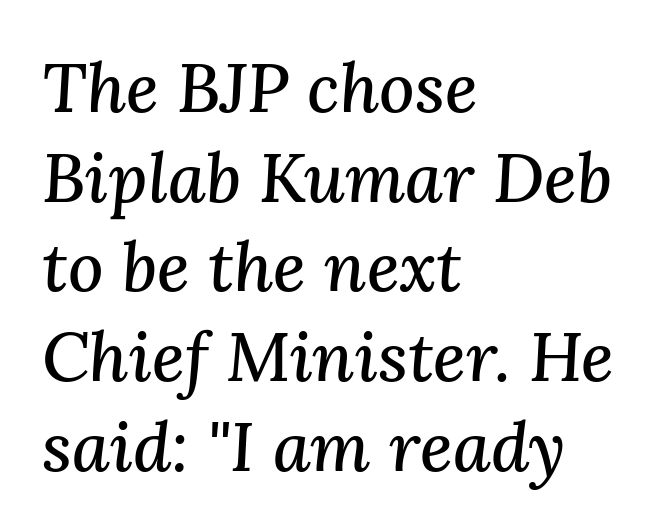
Small tapered or slab feet sit at the stroke ends, so this counts as serif. The space beneath each line is pristine and unruled. The rendering uses a moderate line-height, typical for paragraphs. In terms of letterspacing, this is plain default setting.
